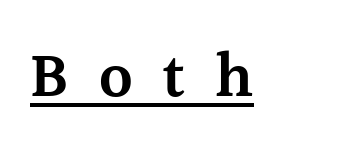
{"serif": "yes", "italic": "no", "bold": "semi", "weight": "semibold", "width": "normal", "x_height": "medium", "monospaced": "no", "underline": "yes", "align": "left", "letter_spacing": "wide", "letter_spacing_em": 0.47, "glyph_px": 63}
